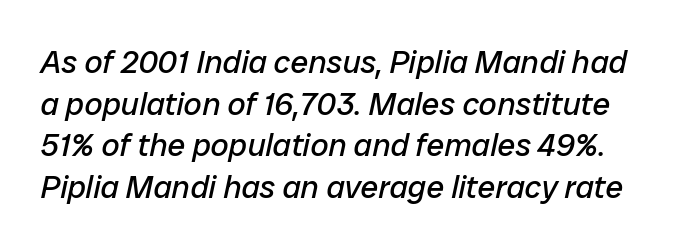
The image shows 32 px regular-weight type, italic (leaning right); set normal line spacing (1.3x), normal letter spacing, not underlined; low stroke contrast and a medium x-height.
